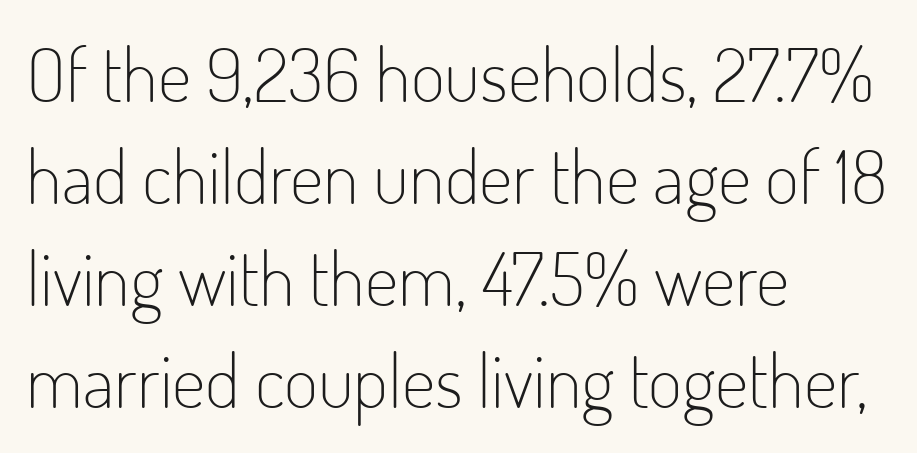
Words appear dense and cohesive because spacing is normal. Serifs: no, the terminals of the letterforms are clean. Underline: absent. The passage shown is typed in a proportional face where columns would drift.
